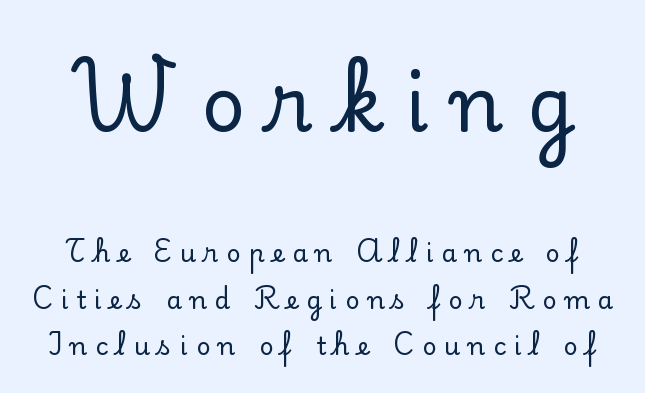
The passage shown is not underscored anywhere. These lines are composed in type with serifs. This sample uses an upright cut, with every glyph sitting square on the baseline. Visually, the top section dominates because its glyphs are scaled up. Looks like regular typesetting: each glyph gets only the width it needs. Compared with typical body copy, the letter spacing here is much looser.
